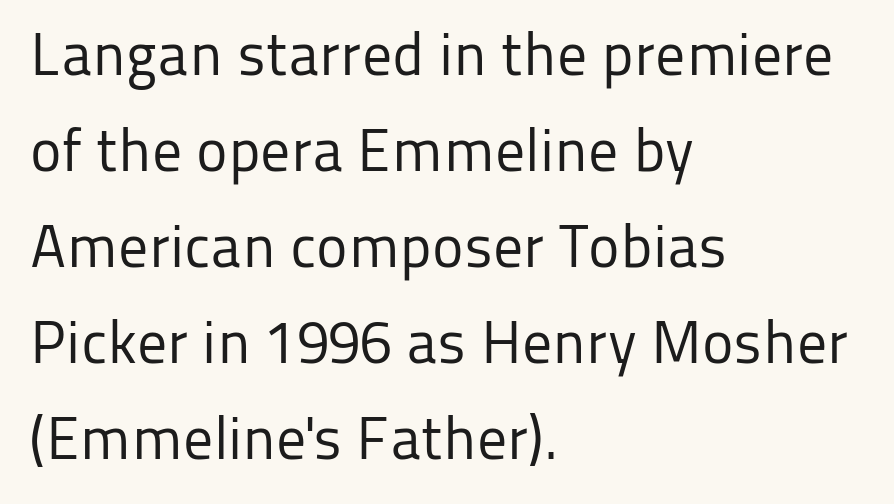
{"serif": "no", "italic": "no", "bold": "no", "weight": "regular", "width": "normal", "stroke_contrast": "low", "x_height": "medium", "monospaced": "no", "underline": "no", "align": "left", "line_spacing": "normal", "line_spacing_ratio": 1.6, "letter_spacing": "normal", "letter_spacing_em": 0.0, "glyph_px": 60}
